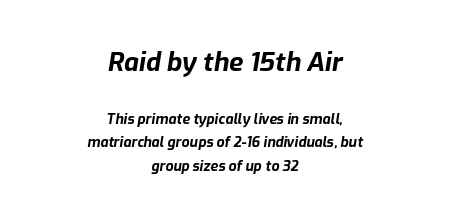
Reading down the column, the eye jumps a familiar distance to each next line. In terms of weight, the rendering is a true, heavy bold. Compared with typical body copy, the letter spacing here is the same. If you drew a line through each stem, it would be angled. The typesetter chose a symmetrical, centered arrangement here. Which of the two is more prominent by size? The first, at the top.
